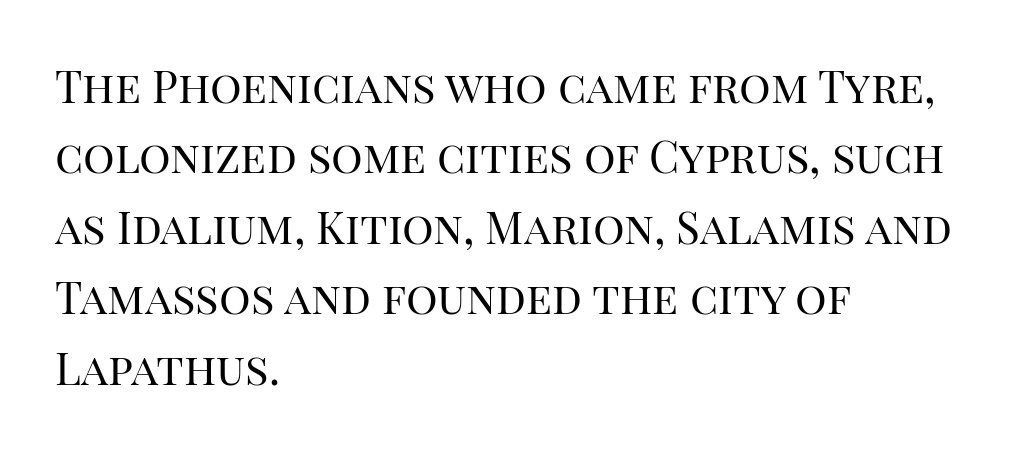
The image shows 44 px regular-weight serif type, upright; set left-aligned, normal line spacing (1.6x), normal letter spacing, not underlined; high stroke contrast and a large x-height.
